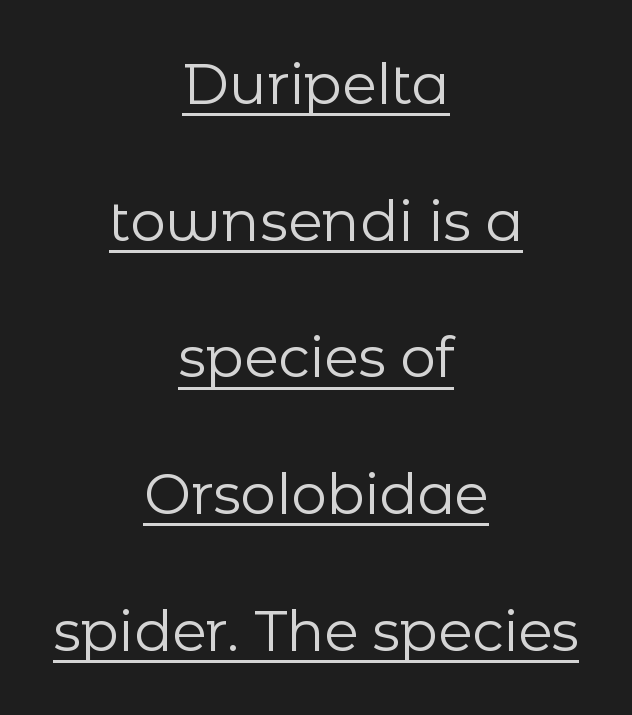
Upright lettering throughout. Honestly, the underline is the first thing you notice here. Counters stay open thanks to moderate or lighter strokes. Alignment: centered. Spacing between characters is what you'd get straight out of the box. This sample has the flowing, uneven cadence of proportional lettering.
